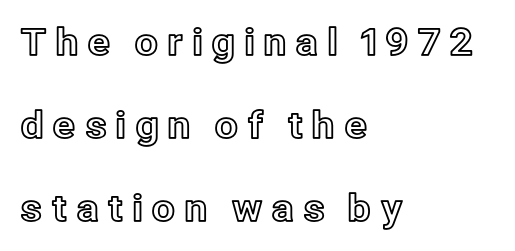
The image shows 37 px text type, upright; set left-aligned, loose line spacing (2.24x), unusually wide letter spacing (+0.22 em), not underlined; a medium x-height.
